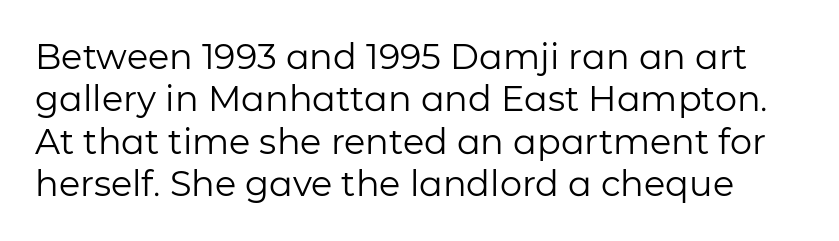
Q: Is the text bold? A: No.
Q: Is the text italic (slanted)? A: No, it is upright.
Q: Is the typeface a serif or a sans-serif typeface? A: Sans-serif.
Q: Is the text underlined? A: No.
Q: Is the spacing between letters normal or unusually wide? A: Normal.
Q: Width (condensed, normal, or wide)? A: Normal.
Q: Stroke contrast? A: Low.
Q: x-height? A: Medium.
Q: Monospaced? A: No.
